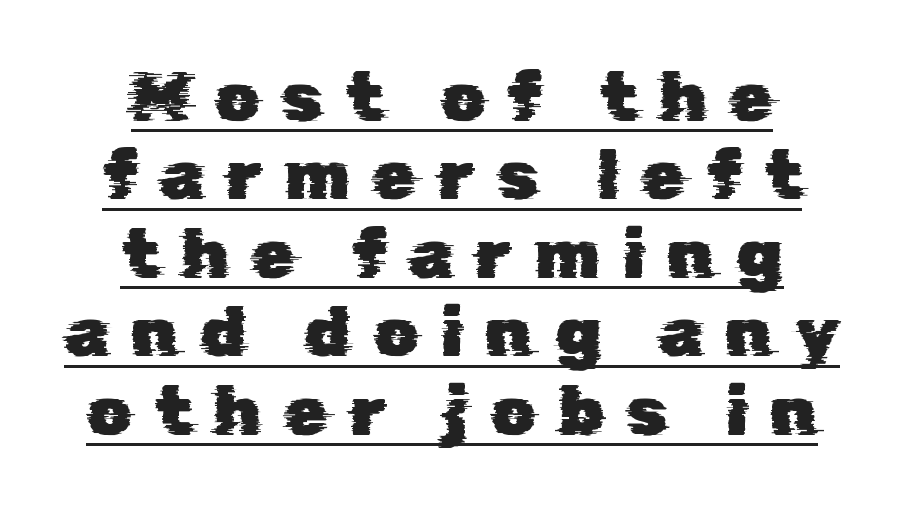
Varying glyph widths throughout — classic text-font behaviour. Vertical spacing — tight. No feet cap the strokes, marking this as sans-serif type. In designer terms, the underline attribute is active on this setting. The letters are spread apart with noticeably loose tracking.
